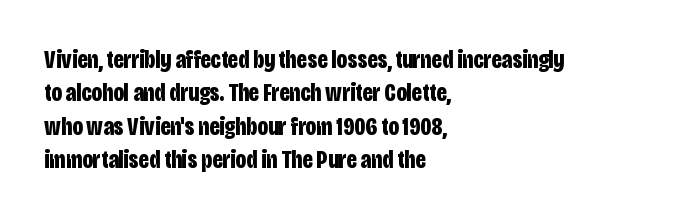
The image shows 25 px bold type, upright; set left-aligned, normal line spacing (1.34x), normal letter spacing, not underlined.
